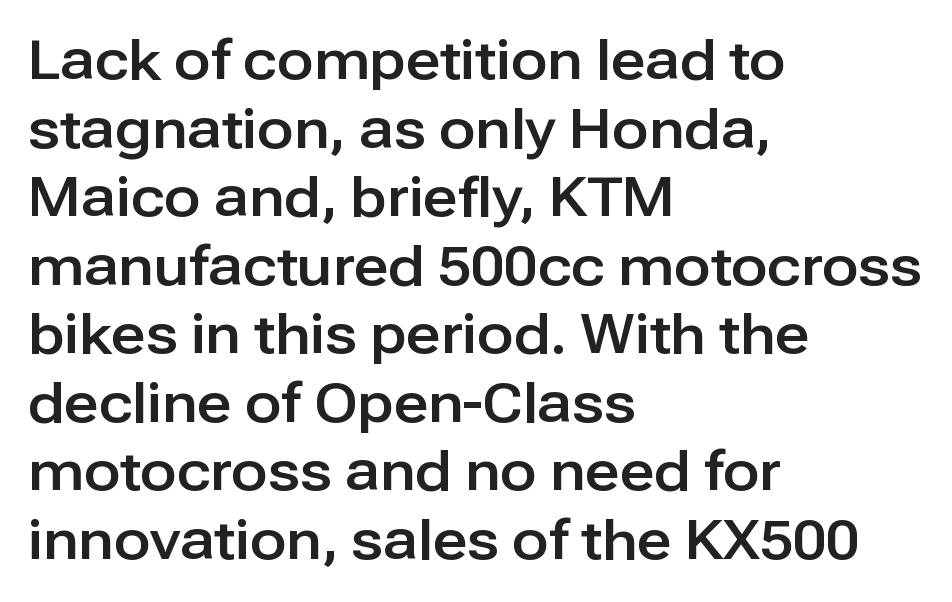
The letters carry no serifs — their stems end cleanly without finishing strokes. This sample uses plain, unmodified letter spacing. A roman cut, with each character standing at attention. Compared with a centered layout, this one pins lines to the left instead. Think of a printed novel: that variable character pitch is what you see here. The specimen omits any rule beneath the text block's lines.
